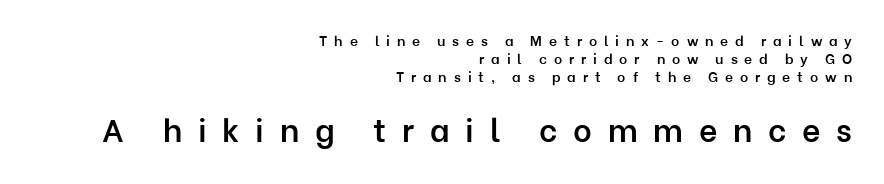
{"serif": "no", "italic": "no", "bold": "semi", "weight": "semibold", "width": "normal", "stroke_contrast": "low", "x_height": "medium", "monospaced": "no", "underline": "no", "align": "right", "line_spacing": "normal", "line_spacing_ratio": 1.28, "letter_spacing": "wide", "letter_spacing_em": 0.49, "larger_block": "second", "size_ratio": 2.29, "glyph_px": 32}
